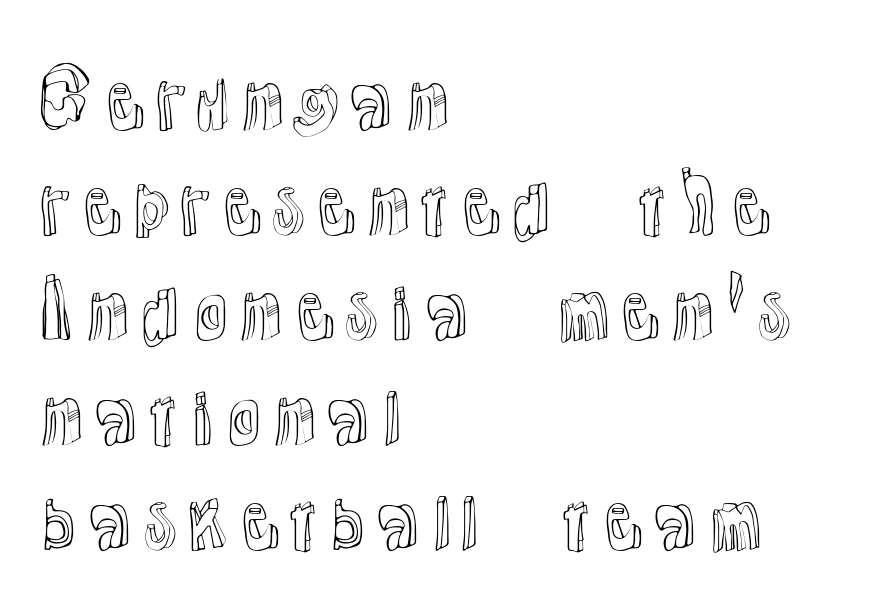
Q: Is the text italic (slanted)? A: No, it is upright.
Q: Is the text underlined? A: No.
Q: How is the paragraph aligned? A: Left-aligned.
Q: Is the spacing between letters normal or unusually wide? A: Normal.
Q: Is the spacing between lines tight, normal or loose? A: Normal.
Q: Width (condensed, normal, or wide)? A: Normal.
Q: x-height? A: Medium.
Q: Monospaced? A: No.
